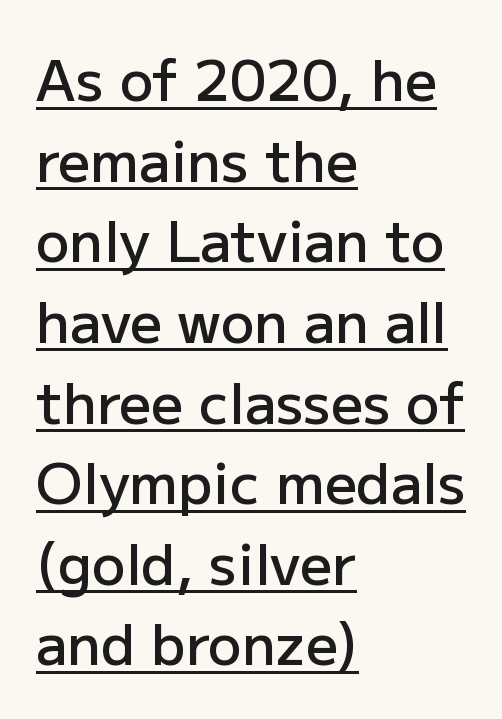
These lines sit exactly where default settings would place them. Stroke terminals: plain, sans-serif. Glance below the letters and you will spot a drawn line. Here the designer chose a conventional face with non-uniform glyph widths. Teacher's note: observe the even left margin — that is flush-left alignment.
